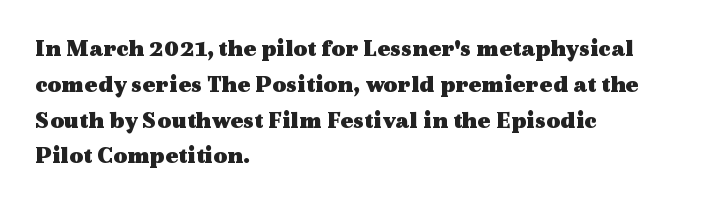
{"italic": "no", "bold": "yes", "underline": "no", "align": "left", "line_spacing": "normal", "line_spacing_ratio": 1.49, "letter_spacing": "normal", "letter_spacing_em": 0.0, "glyph_px": 24}
